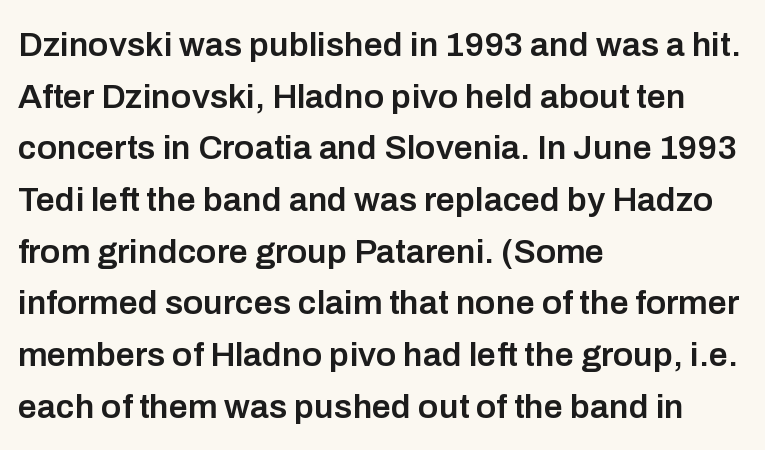
Designer's note — italics off, roman on. Set as a demibold, roughly 600 on the weight scale. How would I describe the line gaps? Plain and ordinary. The letters sit at their default tracking, neither squeezed nor spread.
